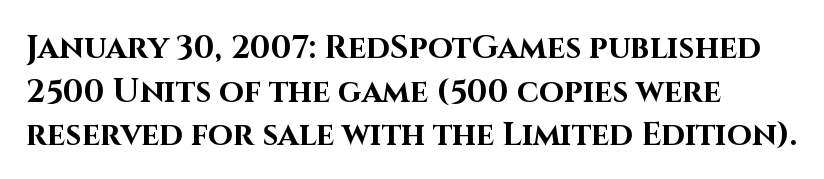
{"serif": "no", "italic": "no", "bold": "yes", "weight": "bold", "width": "normal", "stroke_contrast": "high", "x_height": "large", "monospaced": "no", "underline": "no", "line_spacing": "normal", "line_spacing_ratio": 1.36, "letter_spacing": "normal", "letter_spacing_em": 0.0, "glyph_px": 32}
